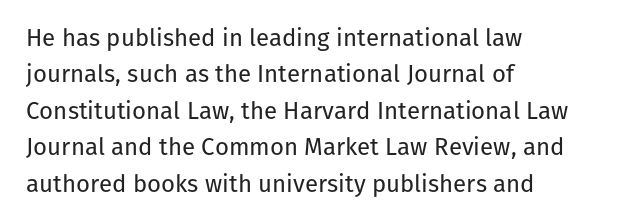
The image shows 24 px text type, upright; set left-aligned, normal line spacing (1.52x), normal letter spacing, not underlined.
